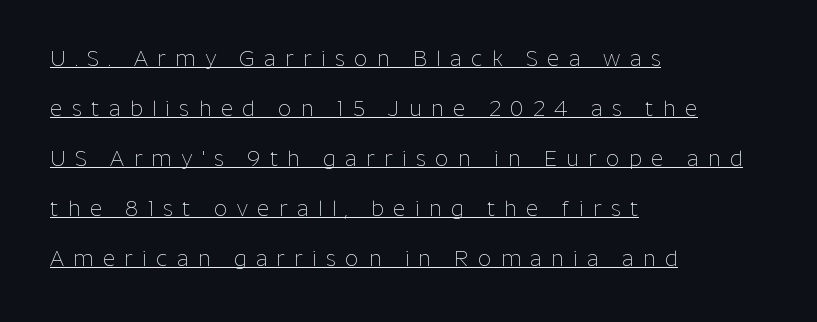
You could fit nearly another row in the gap between these rows. Each line starts at the same left margin while the right side varies. The letterforms stand isolated, each surrounded by extra space. A roman cut, with each character standing at attention.
